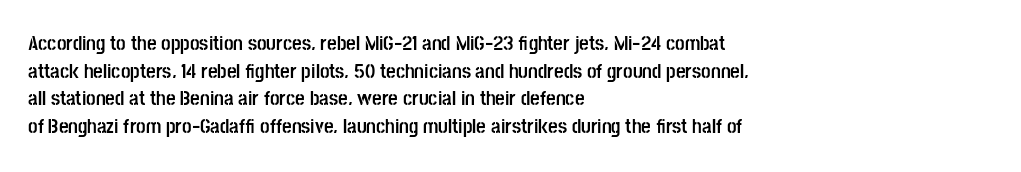
It's the straight-up-and-down kind of type. The words here are not underlined. Summary of vertical rhythm: regular, with standard interline spacing. Alignment: flush left. The rendering keeps characters at their native spacing.
